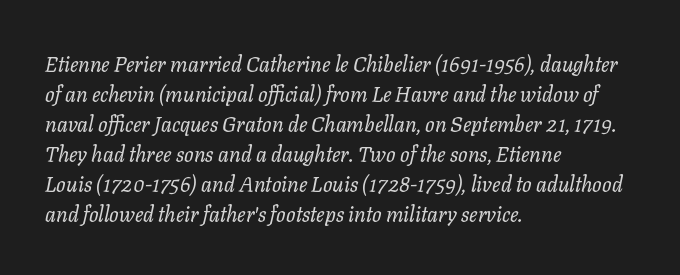
{"italic": "yes", "lean": "right", "slant_degrees": 11, "bold": "no", "underline": "no", "align": "left", "line_spacing": "normal", "line_spacing_ratio": 1.43, "letter_spacing": "normal", "letter_spacing_em": 0.0, "glyph_px": 21}
